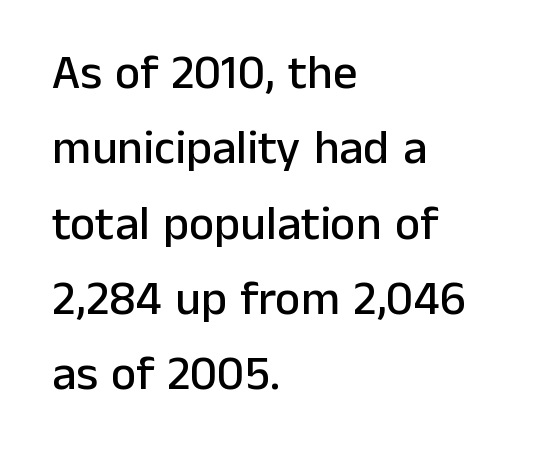
The image shows 48 px sans-serif type, upright; set left-aligned, normal line spacing (1.57x), normal letter spacing, not underlined; low stroke contrast and a medium x-height.
